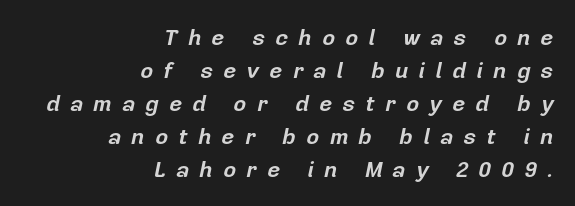
Students, note that the glyphs here are deliberately spaced far apart. Notice how thick the strokes are: this is what a full bold looks like. The leading is moderate, giving the passage an even texture. Alignment: flush right. Anything drawn beneath the words? Only blank space. There's an unmistakable incline to the writing here.
